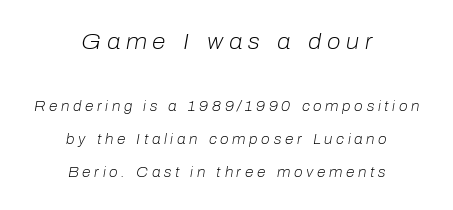
{"italic": "yes", "lean": "right", "slant_degrees": 10, "bold": "no", "underline": "no", "align": "center", "line_spacing": "loose", "line_spacing_ratio": 2.35, "letter_spacing": "wide", "letter_spacing_em": 0.26, "larger_block": "first", "size_ratio": 1.57, "glyph_px": 22}
